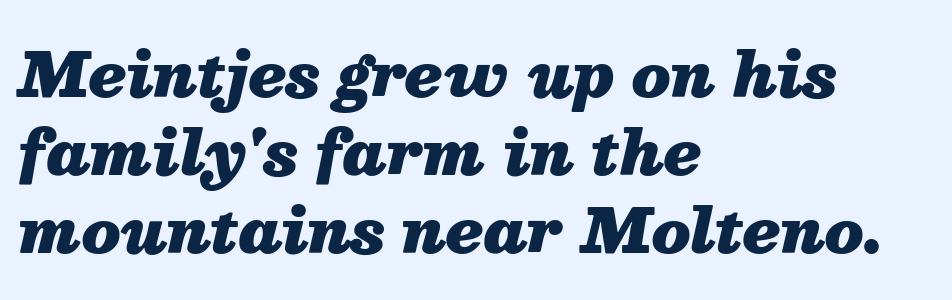
{"italic": "yes", "lean": "right", "slant_degrees": 13, "bold": "yes", "weight": "heavy", "width": "normal", "stroke_contrast": "medium", "x_height": "medium", "monospaced": "no", "underline": "no", "align": "left", "line_spacing": "normal", "line_spacing_ratio": 1.28, "letter_spacing": "normal", "letter_spacing_em": 0.0, "glyph_px": 61}
